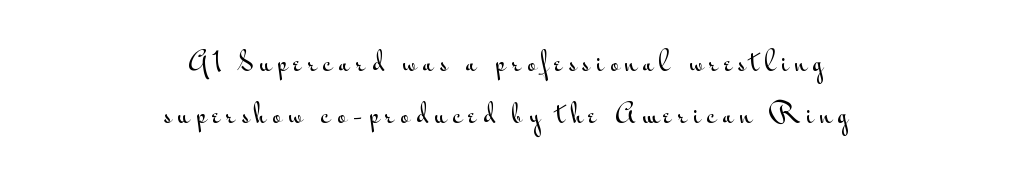
{"underline": "no", "align": "center", "line_spacing": "loose", "line_spacing_ratio": 2.18, "letter_spacing": "wide", "letter_spacing_em": 0.26, "glyph_px": 24}
